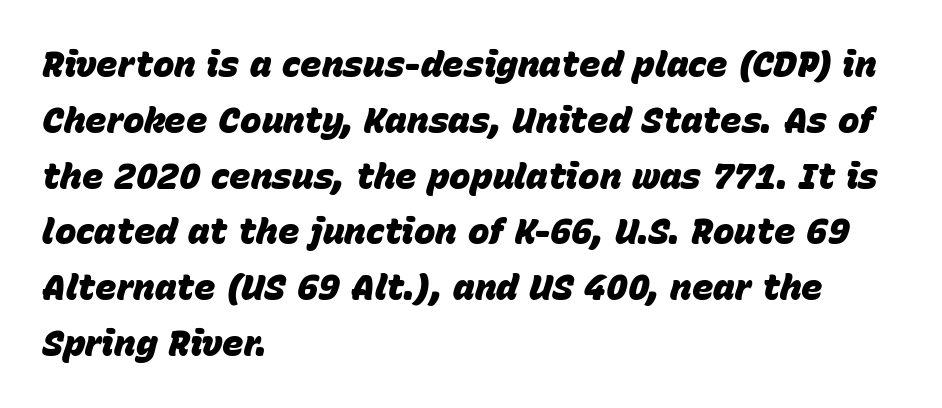
{"italic": "yes", "lean": "right", "slant_degrees": 15, "bold": "yes", "weight": "heavy", "width": "normal", "stroke_contrast": "low", "x_height": "large", "monospaced": "no", "underline": "no", "align": "left", "line_spacing": "normal", "line_spacing_ratio": 1.55, "letter_spacing": "normal", "letter_spacing_em": 0.0, "glyph_px": 36}
